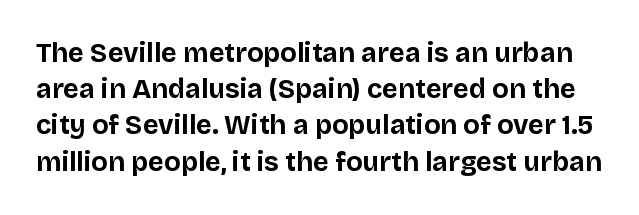
{"italic": "no", "bold": "yes", "underline": "no", "line_spacing": "normal", "line_spacing_ratio": 1.34, "letter_spacing": "normal", "letter_spacing_em": 0.0, "glyph_px": 27}
